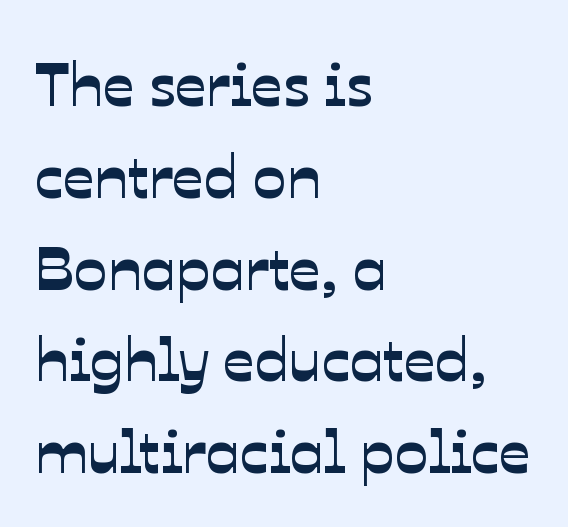
{"serif": "no", "width": "normal", "stroke_contrast": "low", "x_height": "medium", "monospaced": "no", "underline": "no", "align": "left", "line_spacing": "normal", "line_spacing_ratio": 1.48, "letter_spacing": "normal", "letter_spacing_em": 0.0, "glyph_px": 62}
